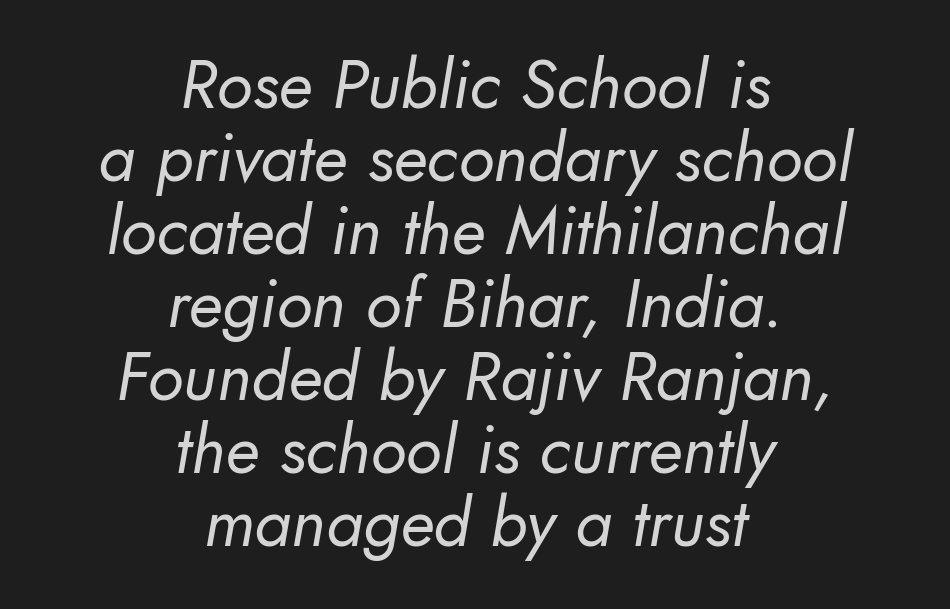
Type without underlining. Horizontal alignment here is central, giving a formal, balanced look. Here the designer chose a conventional face with non-uniform glyph widths. Each letter's strokes conclude bluntly, with no projecting serifs. Is there much room between lines? No — they nearly touch.
